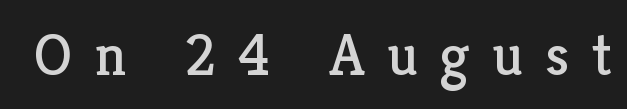
No extra ink here — the face is not bold. The letters stand upright; this is a roman face. Honestly, there is no underline to notice here at all. Display-style spreading of the glyphs; the letterfit is very open. The font family rendered here belongs to the serif group. These lines are rendered in a variable-pitch font.
